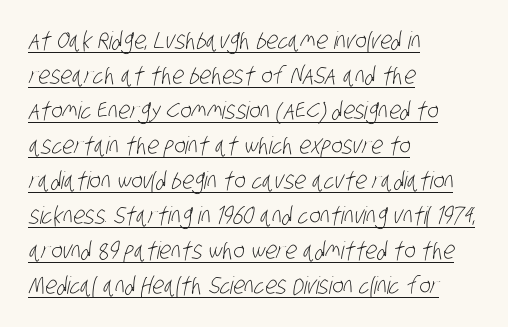
The image shows 24 px text type; set left-aligned, normal line spacing (1.46x), normal letter spacing, underlined.
